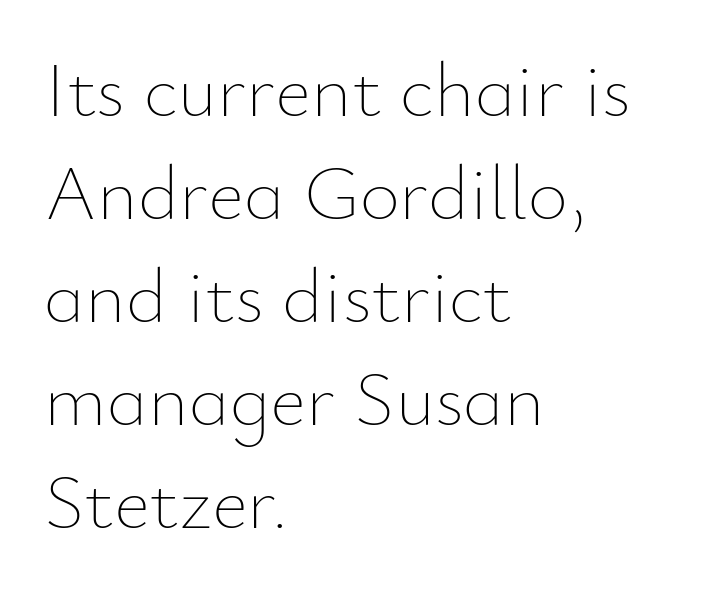
The image shows 78 px thin type, upright; set left-aligned, normal line spacing (1.32x), normal letter spacing, not underlined; low stroke contrast and a small x-height.
